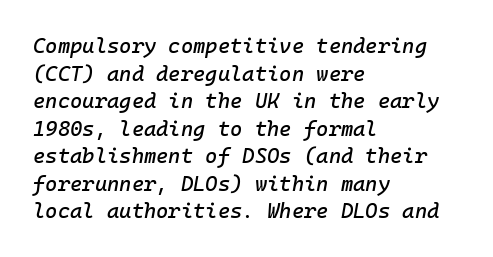
The paragraph shown leans on its left margin. The block of text has a typical density, with ordinary space between rows. The whole block is typeset with a tilt. Beneath every word, the page is bare. Observe the ordinary spacing: letters are neighbours, not strangers.
